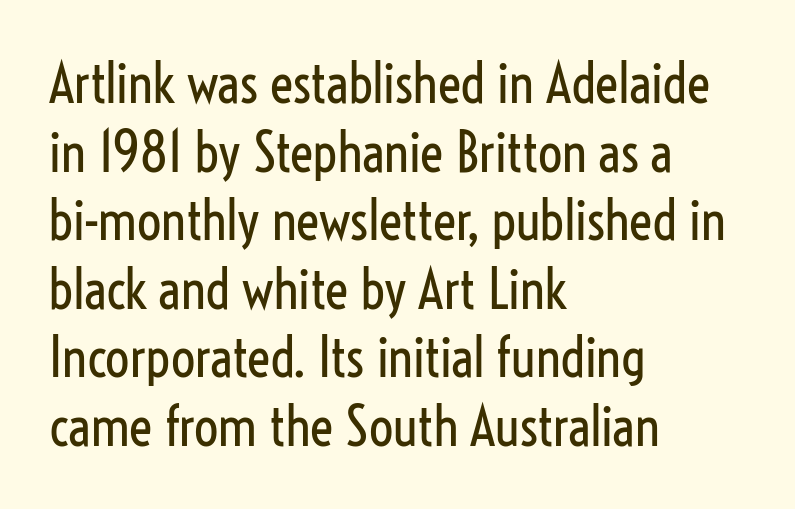
The image shows 54 px regular-weight, condensed sans-serif type, upright; set left-aligned, normal line spacing (1.27x), normal letter spacing, not underlined; low stroke contrast and a medium x-height.
